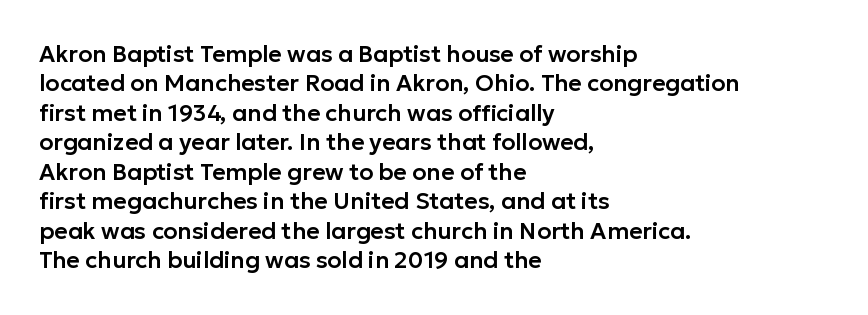
The image shows 23 px text type, upright; set left-aligned, normal line spacing (1.28x), normal letter spacing, not underlined.
